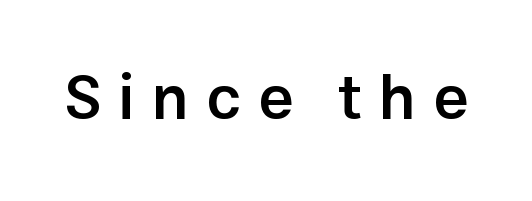
The image shows 63 px semibold sans-serif type, upright; set unusually wide letter spacing (+0.26 em), not underlined; low stroke contrast and a medium x-height.
